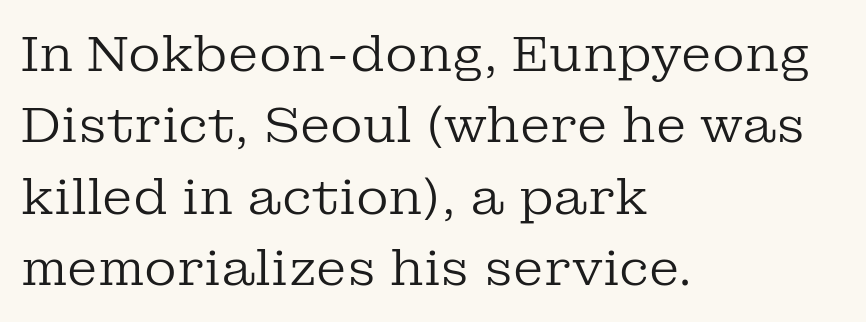
Each row of text sits above clean, open space. There is no visible air inserted between adjacent glyphs. One-word summary of the alignment: left. This is serif lettering, the kind often seen in printed books.
